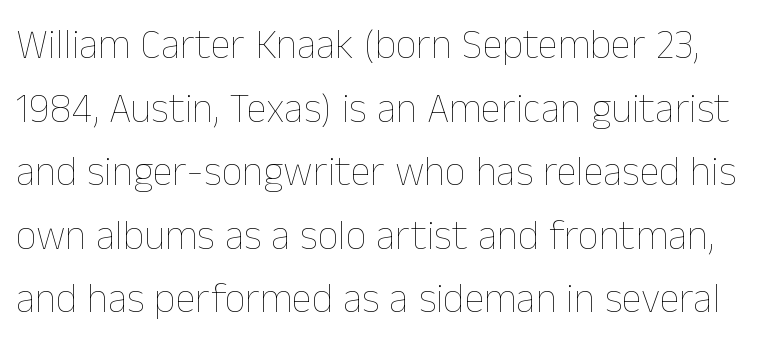
The image shows 41 px thin type, upright; set normal line spacing (1.55x), normal letter spacing, not underlined; low stroke contrast and a medium x-height.
